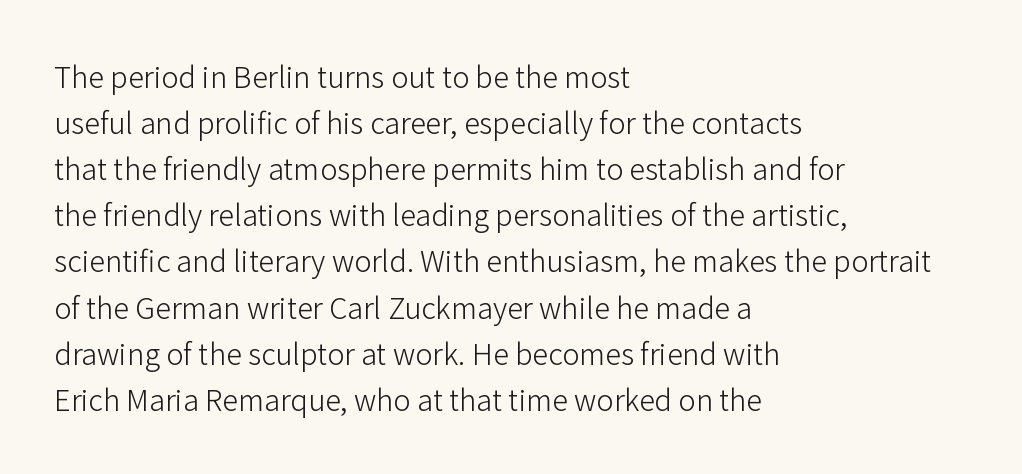
{"serif": "no", "italic": "no", "bold": "no", "weight": "light", "width": "normal", "stroke_contrast": "low", "x_height": "medium", "monospaced": "no", "underline": "no", "align": "left", "line_spacing": "normal", "line_spacing_ratio": 1.59, "letter_spacing": "normal", "letter_spacing_em": 0.0, "glyph_px": 29}
